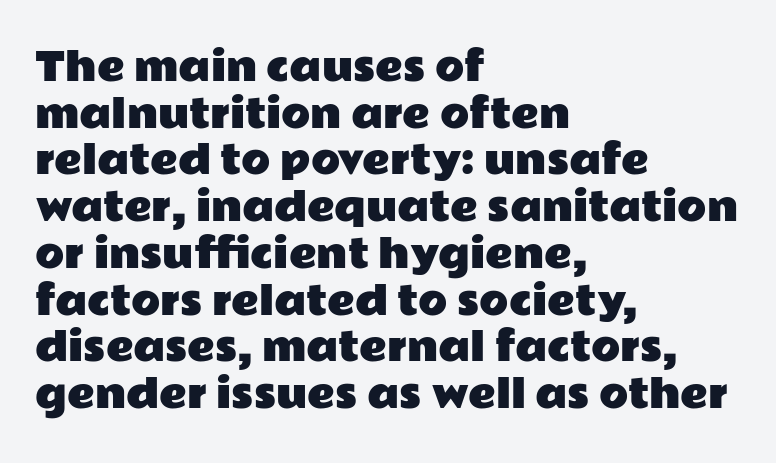
The image shows 38 px wide sans-serif type, upright; set left-aligned, line spacing 1.23x, normal letter spacing, not underlined; low stroke contrast and a medium x-height.
